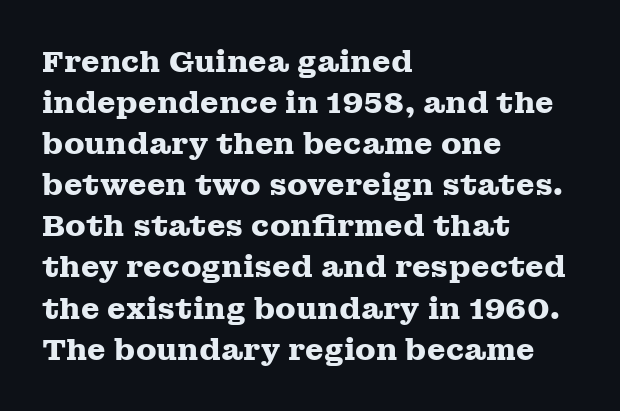
Compared with typical paragraphs, the rows here are spaced about the same. In terms of letterspacing, this is plain default setting. The text was rendered using a seriffed face with decorative stroke endings. The setting favours the left margin, as ordinary paragraphs usually do. This is roman type, the default non-slanted kind. A typesetter would call this proportional, since set widths differ per character.
